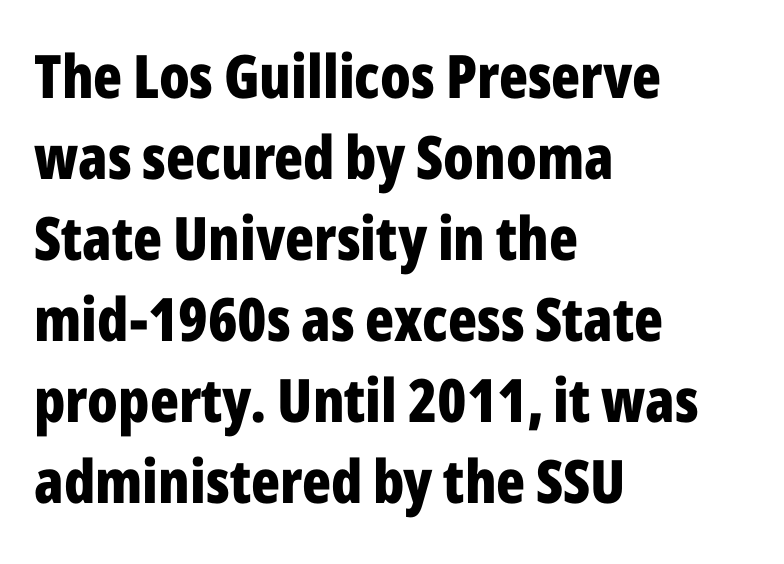
The passage shown stacks its lines at a standard gap. You could not count columns in this text — the font is proportionally spaced. Caption: multi-line text, flush left, ragged right. Honestly, the letter spacing is just normal — you wouldn't notice it. I'd describe the lettering as bold — thick and assertive.
